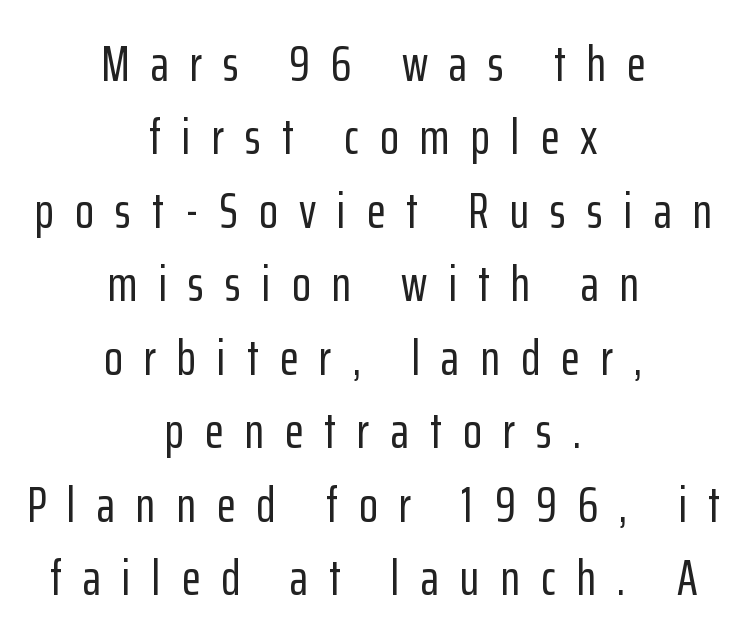
The image shows 49 px condensed sans-serif type, upright; set centered, normal line spacing (1.5x), unusually wide letter spacing (+0.43 em), not underlined; low stroke contrast and a medium x-height.
